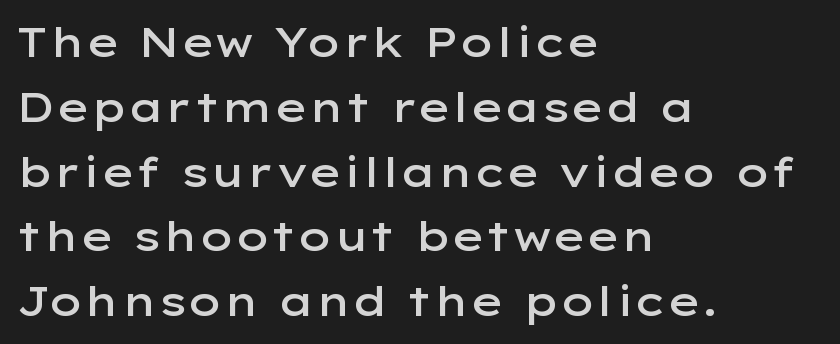
Unmarked baselines from the first word to the last. Standard letterfit; no display-style spreading of the glyphs. The letters carry no serifs — their stems end cleanly without finishing strokes. This is the in-between weight designers call semibold or demi.
